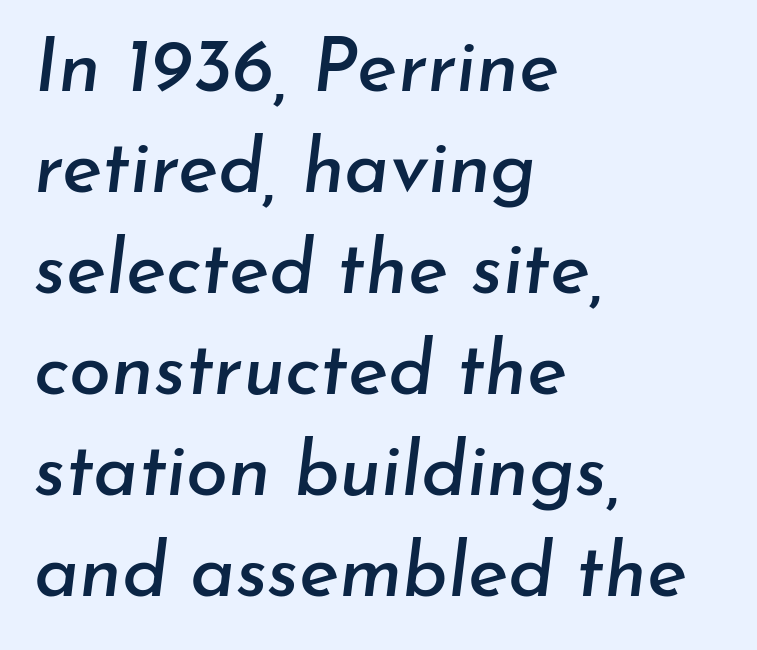
Q: Is the text italic (slanted)? A: Yes, it leans right by about 7 degrees.
Q: Is the text underlined? A: No.
Q: How is the paragraph aligned? A: Left-aligned.
Q: Is the spacing between letters normal or unusually wide? A: Normal.
Q: Is the spacing between lines tight, normal or loose? A: Normal.
Q: Width (condensed, normal, or wide)? A: Normal.
Q: Stroke contrast? A: Low.
Q: x-height? A: Small.
Q: Monospaced? A: No.
